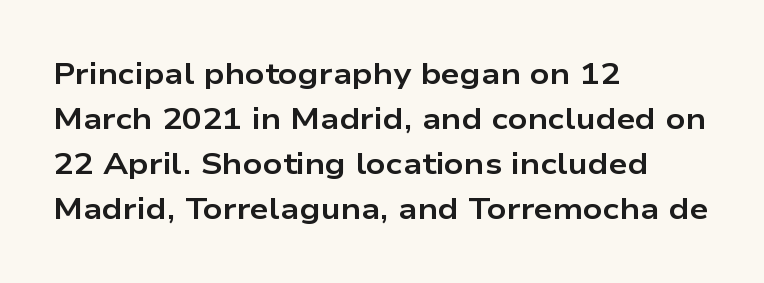
Q: Is the text bold? A: Yes.
Q: Is the text italic (slanted)? A: No, it is upright.
Q: Is the typeface a serif or a sans-serif typeface? A: Sans-serif.
Q: Is the text underlined? A: No.
Q: How is the paragraph aligned? A: Left-aligned.
Q: Is the spacing between letters normal or unusually wide? A: Normal.
Q: Is the spacing between lines tight, normal or loose? A: Normal.
Q: Width (condensed, normal, or wide)? A: Wide.
Q: Stroke contrast? A: Low.
Q: x-height? A: Medium.
Q: Monospaced? A: No.
